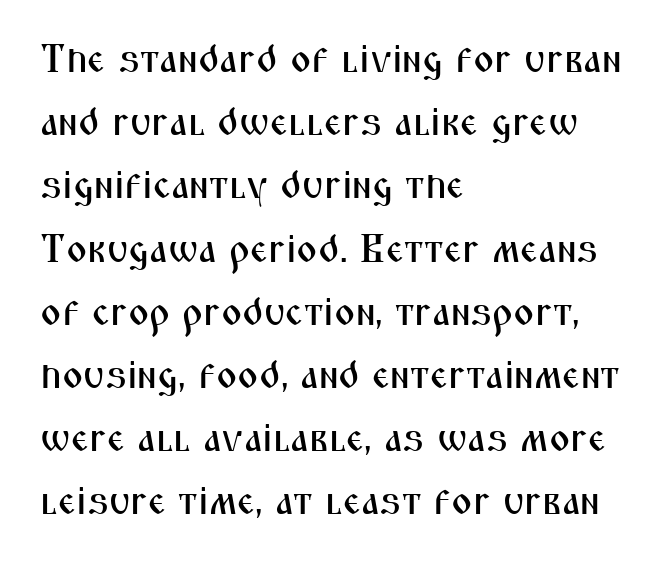
Q: Is the text italic (slanted)? A: No, it is upright.
Q: Is the typeface a serif or a sans-serif typeface? A: Sans-serif.
Q: Is the text underlined? A: No.
Q: How is the paragraph aligned? A: Left-aligned.
Q: Is the spacing between letters normal or unusually wide? A: Normal.
Q: Is the spacing between lines tight, normal or loose? A: Normal.
Q: Width (condensed, normal, or wide)? A: Condensed.
Q: Stroke contrast? A: Medium.
Q: x-height? A: Medium.
Q: Monospaced? A: No.
